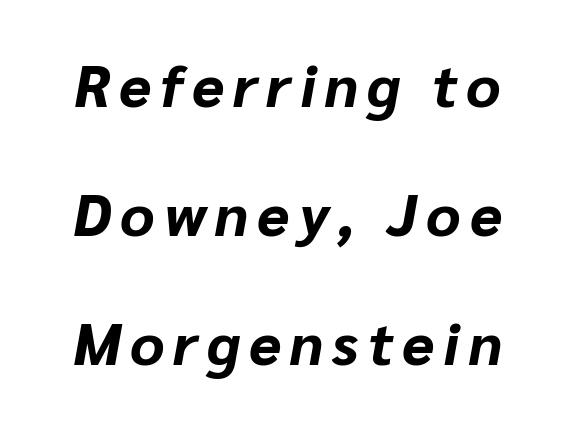
Here the designer chose a conventional face with non-uniform glyph widths. Summary of weight: heavy, a full bold. Tall strokes in this sample are angled rather than plumb. Students, observe: this is what heavily led, spacious text looks like. Unmarked baselines from the first word to the last.
